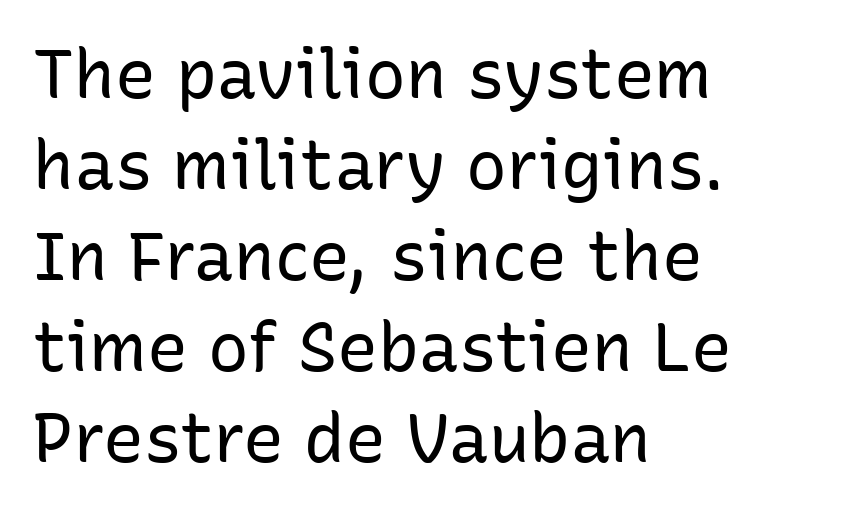
A roman cut, with each character standing at attention. Layout note: lines flush left. Words float on clear page, feet unadorned. Is this a fixed-width face? No — the glyphs have proportional, varying widths. This rendering leaves character spacing at its baseline value. The line-height multiplier appears to be the usual default.
